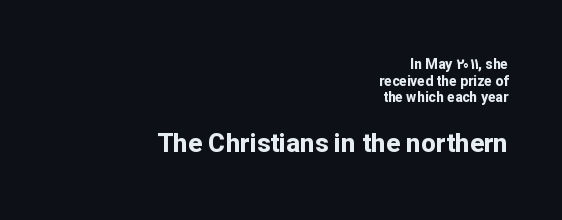
The image shows 26 px bold type, upright; set right-aligned, line spacing 1.19x, normal letter spacing, not underlined; the second (bottom) block is 1.86x larger.
